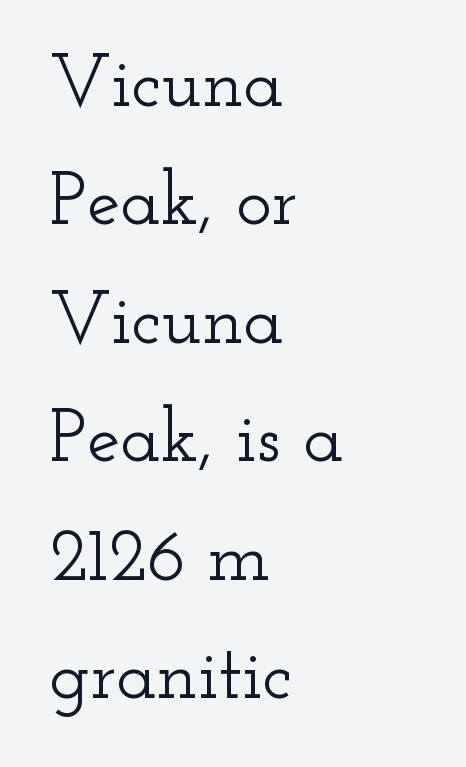
Looks like regular typesetting: each glyph gets only the width it needs. If you measured baseline to baseline, you'd find a middling distance. How are the letters spaced? Ordinarily, with no added tracking. Typographically, this falls in the serif category. All the whitespace from short lines collects on the right.
